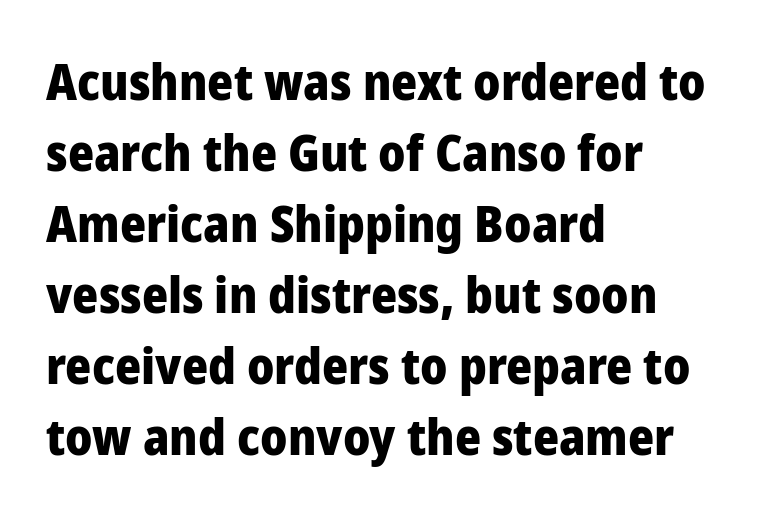
{"serif": "no", "italic": "no", "bold": "yes", "weight": "heavy", "width": "normal", "stroke_contrast": "low", "x_height": "medium", "monospaced": "no", "underline": "no", "align": "left", "line_spacing": "normal", "line_spacing_ratio": 1.42, "letter_spacing": "normal", "letter_spacing_em": 0.0, "glyph_px": 50}
